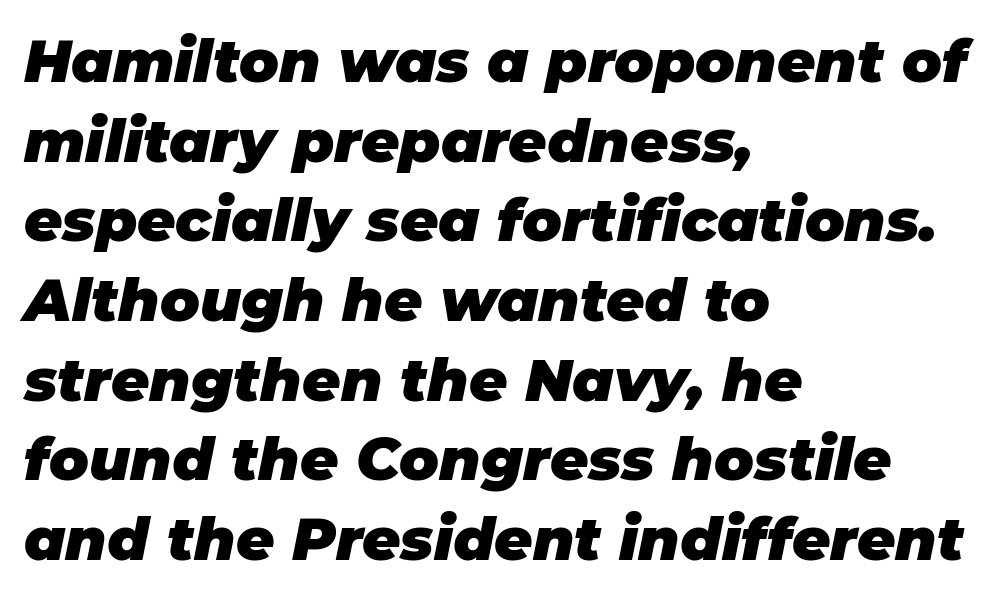
Q: Is the text bold? A: Yes.
Q: Is the text italic (slanted)? A: Yes, it leans right by about 11 degrees.
Q: Is the text underlined? A: No.
Q: How is the paragraph aligned? A: Left-aligned.
Q: Is the spacing between letters normal or unusually wide? A: Normal.
Q: Is the spacing between lines tight, normal or loose? A: Normal.
Q: Width (condensed, normal, or wide)? A: Normal.
Q: Stroke contrast? A: Low.
Q: x-height? A: Large.
Q: Monospaced? A: No.
